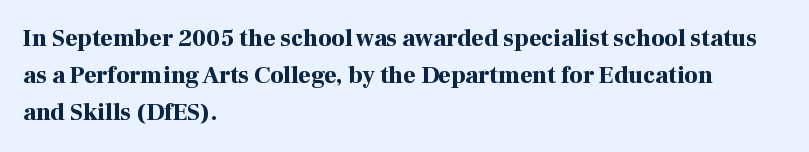
The image shows 24 px bold type, upright; set left-aligned, normal line spacing (1.54x), normal letter spacing, not underlined.
